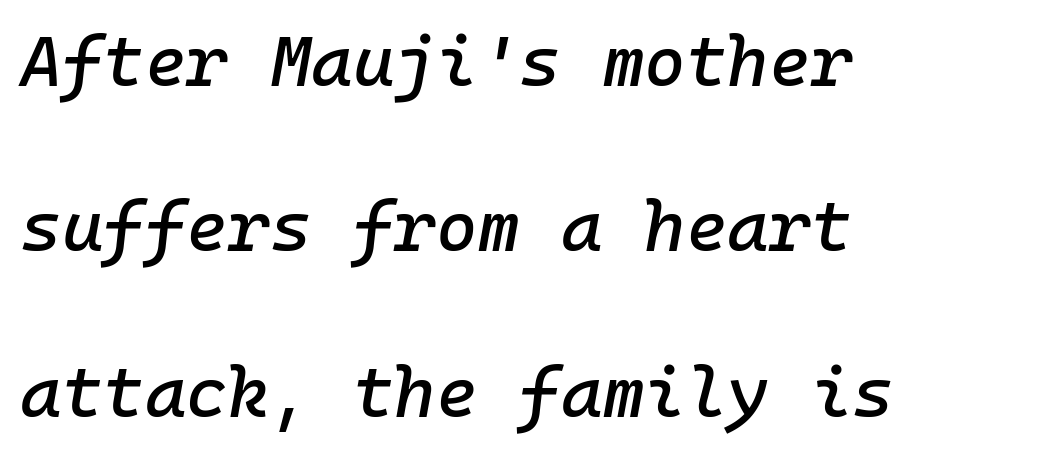
The image shows 71 px text type, italic (leaning right), monospaced; set left-aligned, loose line spacing (2.33x), normal letter spacing, not underlined; low stroke contrast and a medium x-height.
